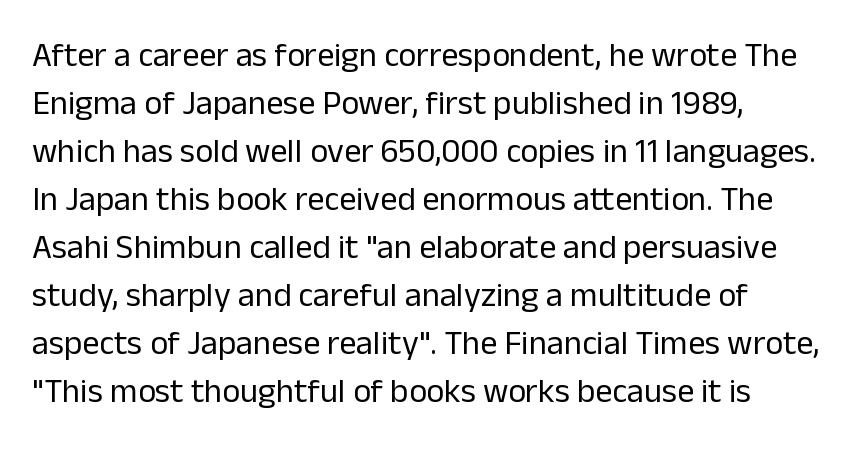
{"serif": "no", "italic": "no", "bold": "no", "weight": "regular", "width": "normal", "stroke_contrast": "low", "x_height": "medium", "monospaced": "no", "underline": "no", "align": "left", "line_spacing": "normal", "line_spacing_ratio": 1.41, "letter_spacing": "normal", "letter_spacing_em": 0.0, "glyph_px": 34}
